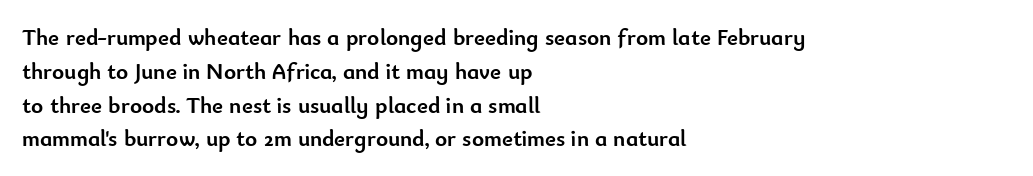
Bold? Absolutely — the strokes are thick and heavy. The setting favours the left margin, as ordinary paragraphs usually do. The font's upright variant was chosen for this text. A bare baseline throughout the passage. Vertical spacing — default.
